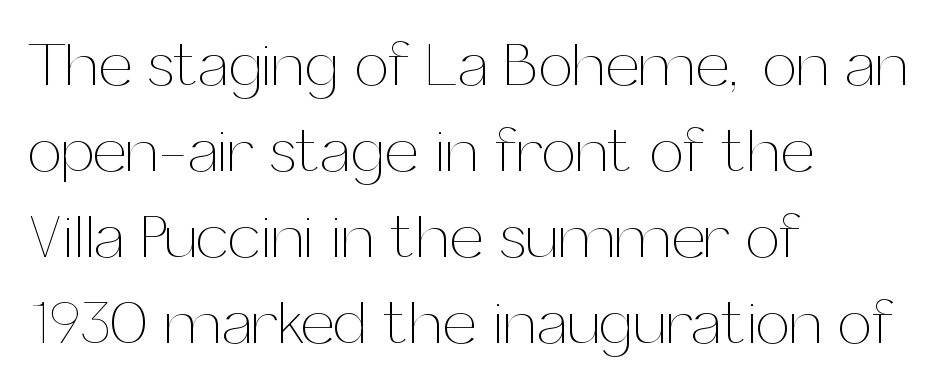
{"italic": "no", "bold": "no", "weight": "thin", "width": "normal", "stroke_contrast": "medium", "x_height": "medium", "monospaced": "no", "underline": "no", "align": "left", "line_spacing": "normal", "line_spacing_ratio": 1.41, "letter_spacing": "normal", "letter_spacing_em": 0.0, "glyph_px": 61}
